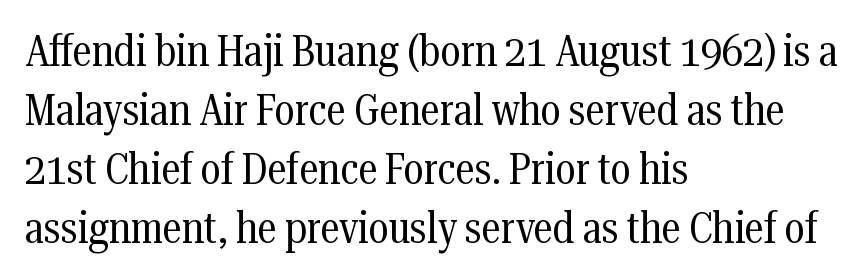
Q: Is the text bold? A: No.
Q: Is the text italic (slanted)? A: No, it is upright.
Q: Is the typeface a serif or a sans-serif typeface? A: Serif.
Q: Is the text underlined? A: No.
Q: How is the paragraph aligned? A: Left-aligned.
Q: Is the spacing between letters normal or unusually wide? A: Normal.
Q: Is the spacing between lines tight, normal or loose? A: Normal.
Q: Width (condensed, normal, or wide)? A: Condensed.
Q: Stroke contrast? A: Medium.
Q: x-height? A: Medium.
Q: Monospaced? A: No.
